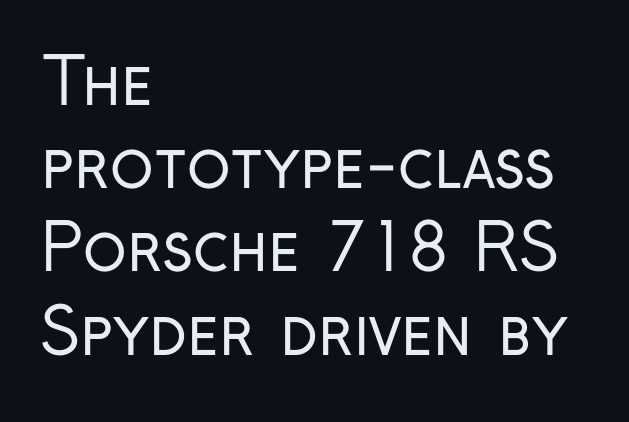
Proportional: the letters do not fall into vertical columns. The font sits on the lighter half of the weight spectrum, regular included. The foot of each line stays bare and open. The vertical gap from one line to the next is medium.
